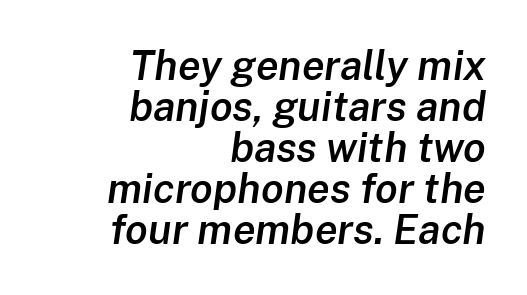
Q: Is the text bold? A: Semi-bold.
Q: Is the text italic (slanted)? A: Yes, it leans right by about 8 degrees.
Q: Is the text underlined? A: No.
Q: How is the paragraph aligned? A: Right-aligned.
Q: Is the spacing between letters normal or unusually wide? A: Normal.
Q: Is the spacing between lines tight, normal or loose? A: Tight.
Q: Width (condensed, normal, or wide)? A: Normal.
Q: Stroke contrast? A: Low.
Q: x-height? A: Medium.
Q: Monospaced? A: No.
